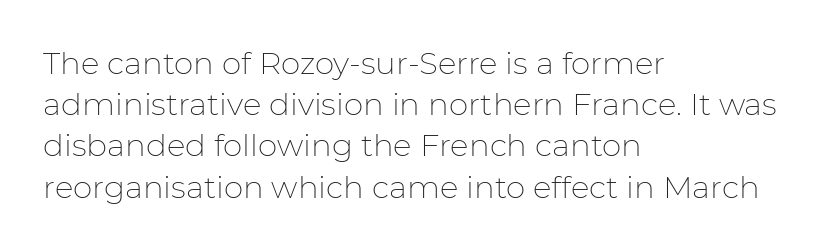
Typeset ragged right — the left edge is the straight one. Between one letter and the next there's only the usual sliver of space. The area under the type is left untouched. The rendering uses natural spacing where letterforms have individual widths. This is roman type, the default non-slanted kind. Students, observe: this is what conventionally led text looks like.
